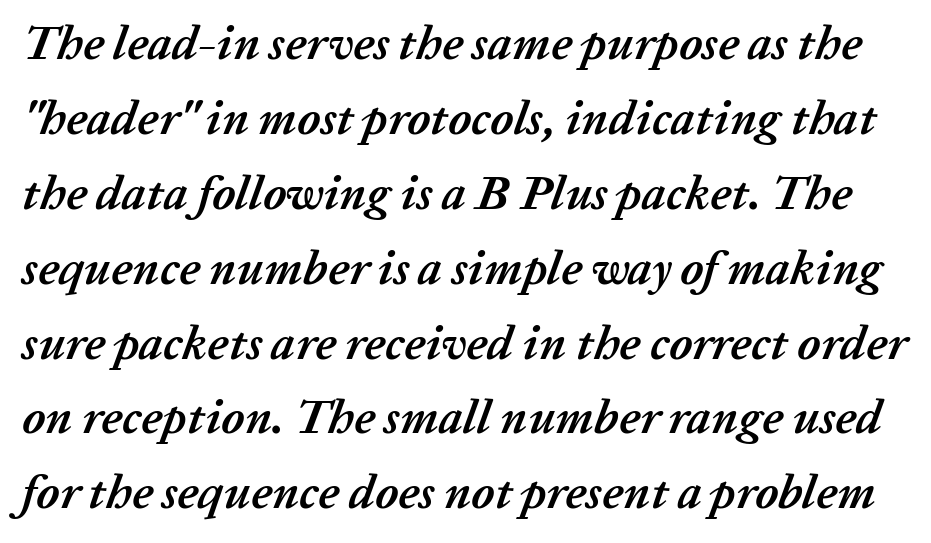
The image shows 48 px semibold type, italic (leaning right); set normal line spacing (1.56x), normal letter spacing, not underlined; low stroke contrast and a medium x-height.
